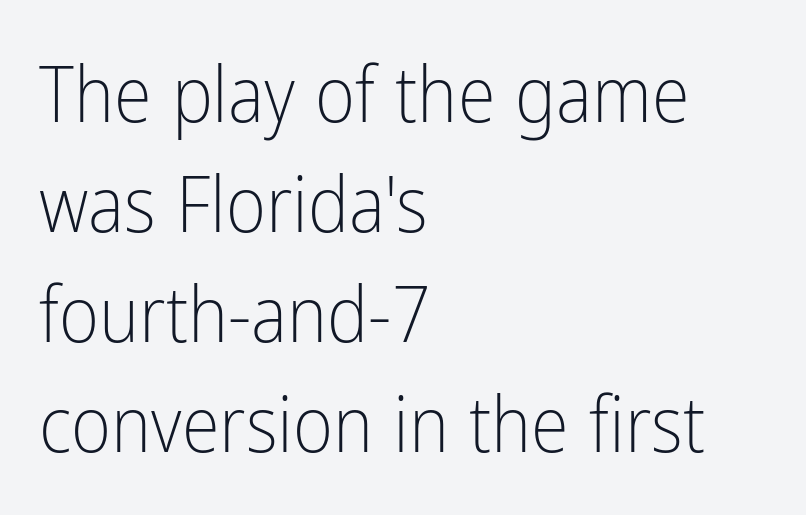
The weight tops out at a normal text grade. Examine the stroke ends and you'll find no serifs. No italicization has been applied; the sample stays upright. Check the space under the baseline: it is left empty.
